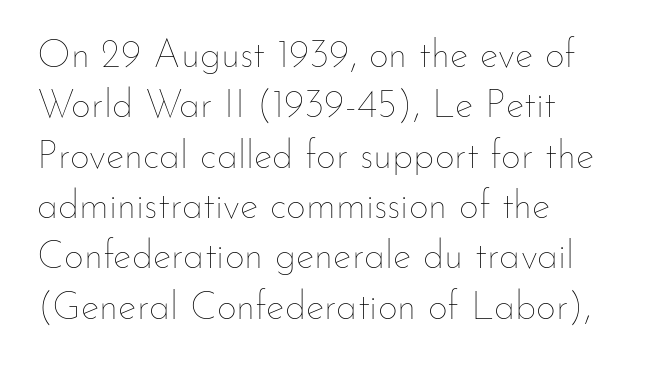
Q: Is the text bold? A: No.
Q: Is the text italic (slanted)? A: No, it is upright.
Q: Is the text underlined? A: No.
Q: How is the paragraph aligned? A: Left-aligned.
Q: Is the spacing between letters normal or unusually wide? A: Normal.
Q: Is the spacing between lines tight, normal or loose? A: Normal.
Q: Width (condensed, normal, or wide)? A: Normal.
Q: Stroke contrast? A: Low.
Q: x-height? A: Small.
Q: Monospaced? A: No.
